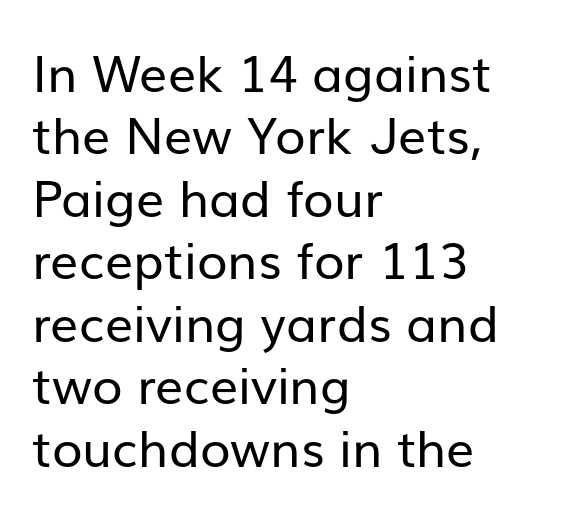
{"serif": "no", "italic": "no", "bold": "no", "weight": "regular", "width": "normal", "stroke_contrast": "low", "x_height": "medium", "monospaced": "no", "underline": "no", "align": "left", "line_spacing": "normal", "line_spacing_ratio": 1.25, "letter_spacing": "normal", "letter_spacing_em": 0.0, "glyph_px": 50}
